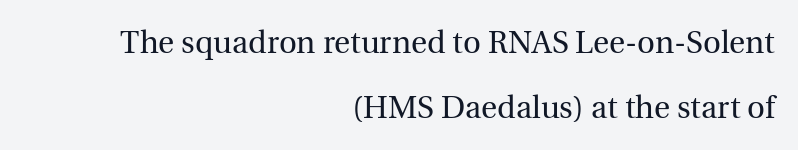
{"serif": "yes", "italic": "no", "bold": "no", "weight": "regular", "width": "normal", "x_height": "medium", "monospaced": "no", "underline": "no", "align": "right", "line_spacing": "loose", "line_spacing_ratio": 2.11, "letter_spacing": "normal", "letter_spacing_em": 0.0, "glyph_px": 31}
